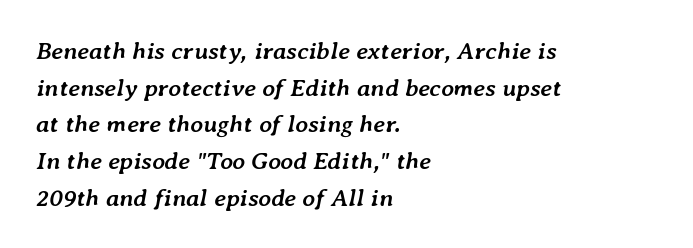
{"italic": "yes", "lean": "right", "slant_degrees": 7, "bold": "yes", "underline": "no", "align": "left", "line_spacing": "normal", "line_spacing_ratio": 1.47, "letter_spacing": "normal", "letter_spacing_em": 0.0, "glyph_px": 25}
